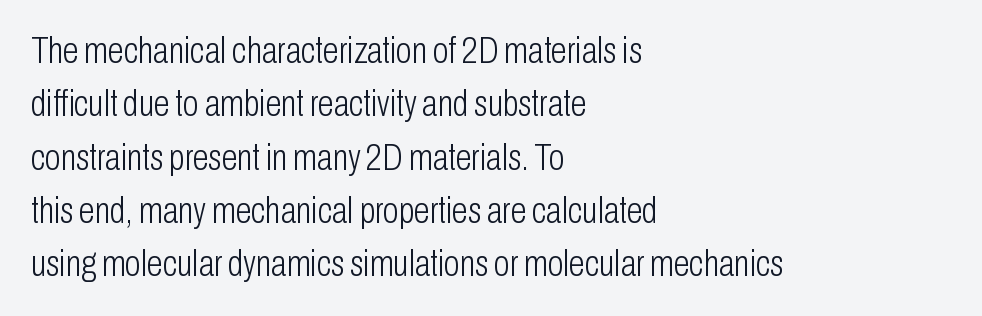
Q: Is the text bold? A: No.
Q: Is the text italic (slanted)? A: No, it is upright.
Q: Is the typeface a serif or a sans-serif typeface? A: Sans-serif.
Q: Is the text underlined? A: No.
Q: How is the paragraph aligned? A: Left-aligned.
Q: Is the spacing between letters normal or unusually wide? A: Normal.
Q: Is the spacing between lines tight, normal or loose? A: Normal.
Q: Width (condensed, normal, or wide)? A: Condensed.
Q: Stroke contrast? A: Low.
Q: x-height? A: Medium.
Q: Monospaced? A: No.
